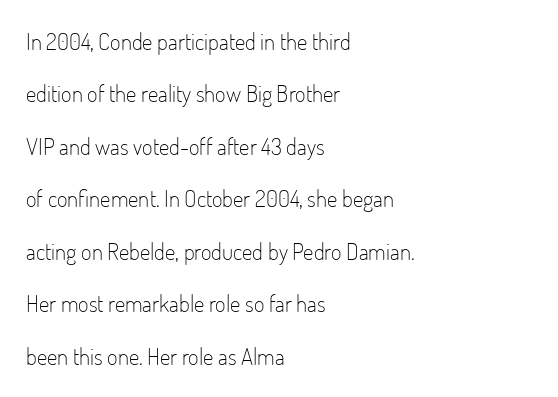
{"italic": "no", "bold": "no", "underline": "no", "align": "left", "line_spacing": "loose", "line_spacing_ratio": 2.28, "letter_spacing": "normal", "letter_spacing_em": 0.0, "glyph_px": 23}
